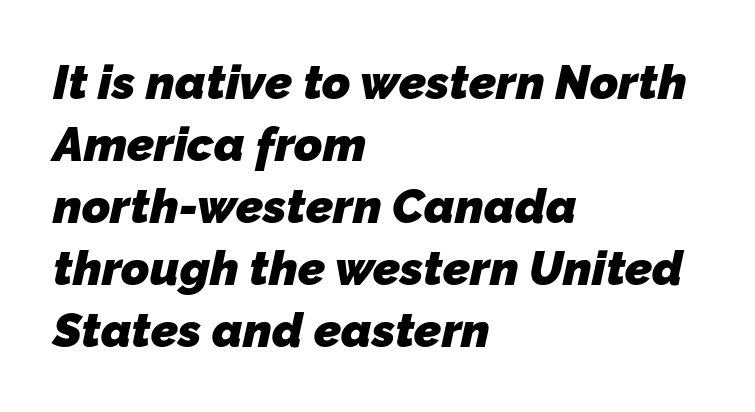
Note: no serifs on the glyphs. In terms of leading, this rendering sits right in the middle. The rendering keeps characters at their native spacing. Descenders hang freely into open space. Strong, thick strokes mark this as bold type.
